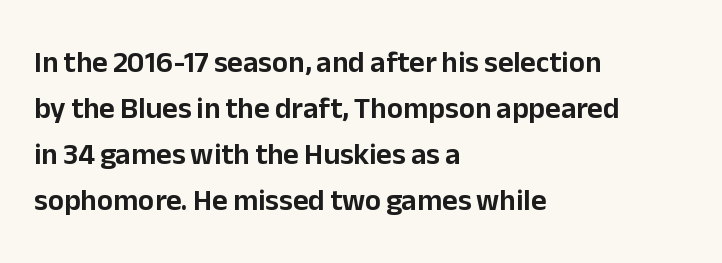
Casual observation: everything's shoved over to the left. Whoever set this chose a conventional vertical rhythm. Unlike italic type, these characters show no tilt at all. Compared with typical body copy, the letter spacing here is the same. The baseline area is clear. Regarding serifs, this sample does without them.
